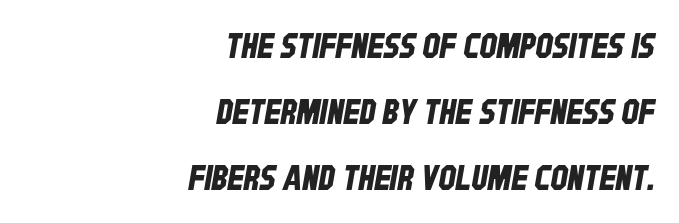
The image shows 34 px condensed sans-serif type; set right-aligned, loose line spacing (1.94x), normal letter spacing, not underlined; low stroke contrast and a large x-height.
